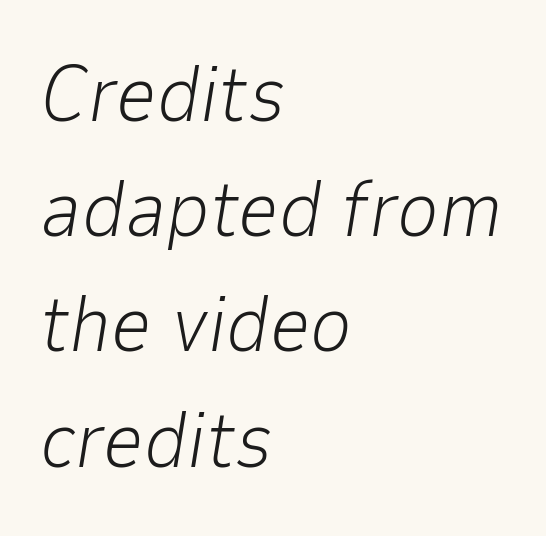
In CSS terms this would be text-align: left. Each stroke keeps to a modest, everyday thickness or less. The font's italic variant was chosen for this text. Glance below the letters and you will spot only blank space.
